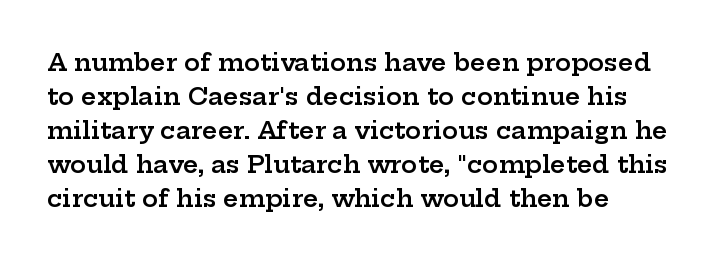
Q: Is the text bold? A: Semi-bold.
Q: Is the text italic (slanted)? A: No, it is upright.
Q: Is the text underlined? A: No.
Q: How is the paragraph aligned? A: Left-aligned.
Q: Is the spacing between letters normal or unusually wide? A: Normal.
Q: Is the spacing between lines tight, normal or loose? A: Normal.
